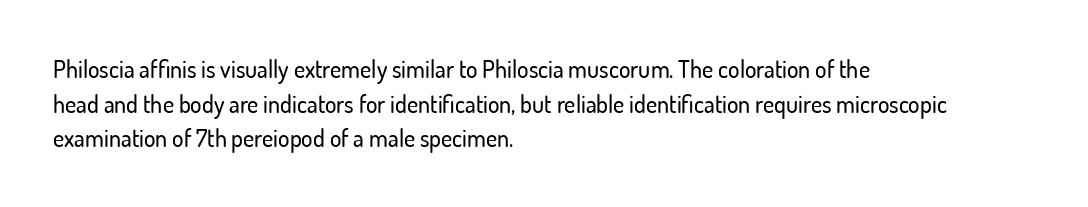
The compositor pushed each line to the left boundary. Compared with typical paragraphs, the rows here are spaced about the same. Here the glyphs are tracked normally, forming tight word shapes. Check the space under the baseline: it is left empty. You can tell it's not italic because the verticals are truly vertical.
